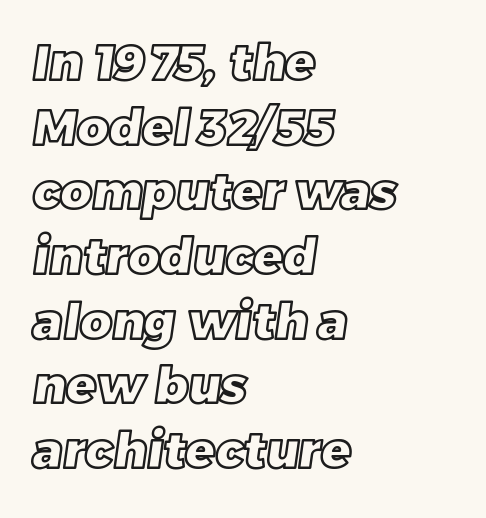
Note the varied advance widths — an 'i' is clearly narrower than an 'm'. All the whitespace from short lines collects on the right. Summary of vertical rhythm: regular, with standard interline spacing. Nobody touched the tracking dial on this one. Bare-footed words on every line.
